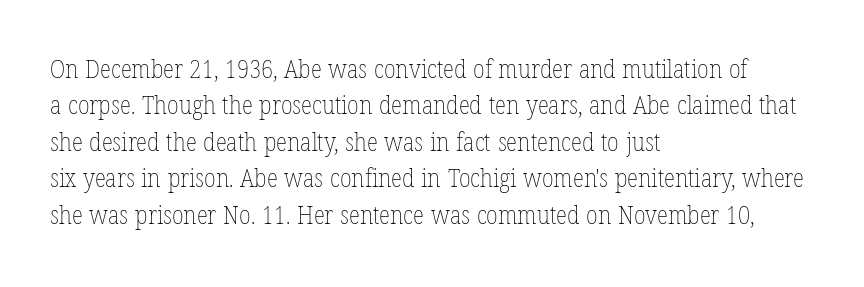
{"italic": "no", "bold": "no", "underline": "no", "align": "left", "line_spacing": "normal", "line_spacing_ratio": 1.4, "letter_spacing": "normal", "letter_spacing_em": 0.0, "glyph_px": 26}
